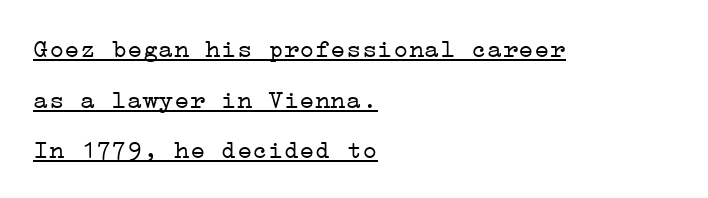
The image shows 26 px text type, upright; set left-aligned, loose line spacing (1.95x), normal letter spacing, underlined.
